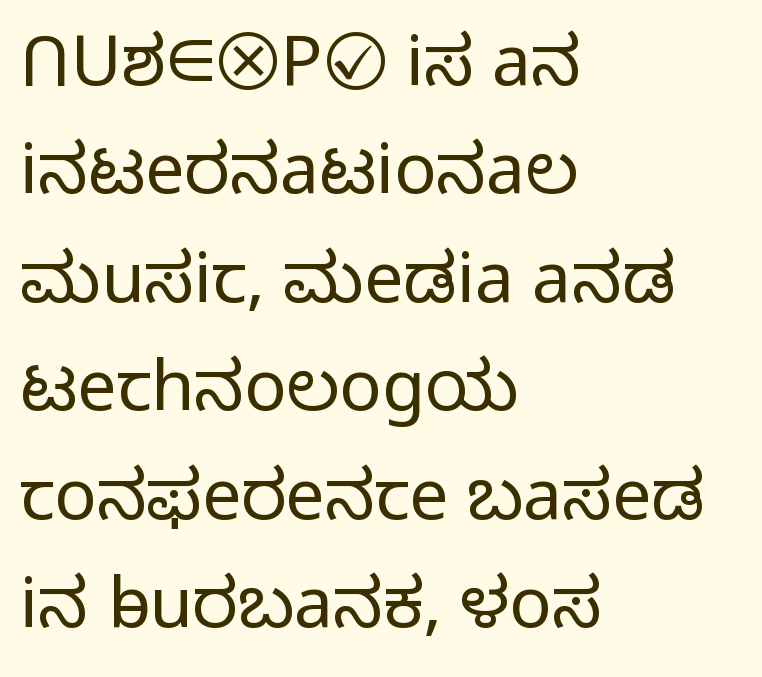
{"serif": "no", "italic": "no", "bold": "no", "weight": "light", "width": "normal", "stroke_contrast": "low", "x_height": "medium", "monospaced": "no", "underline": "no", "align": "left", "line_spacing": "normal", "line_spacing_ratio": 1.55, "letter_spacing": "normal", "letter_spacing_em": 0.0, "glyph_px": 70}
